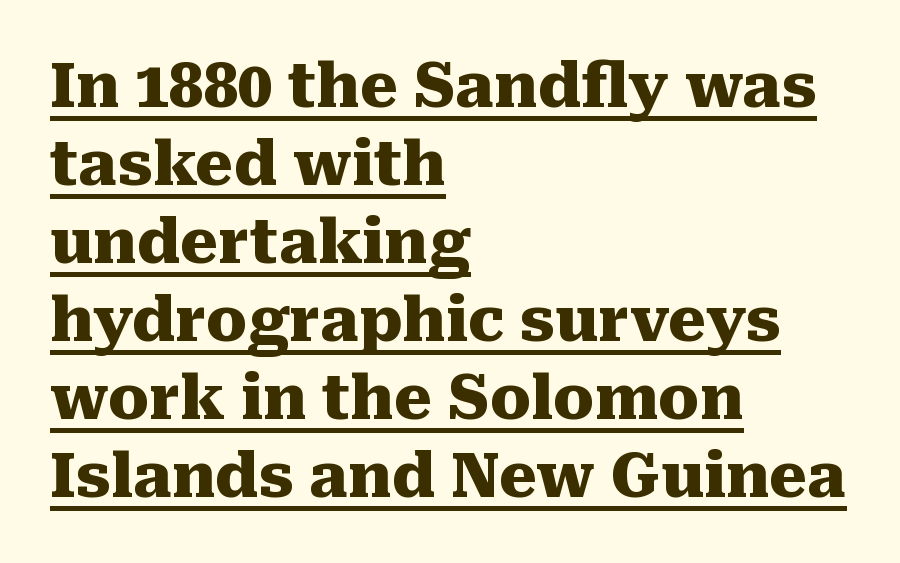
Spacing verdict: proportional, widths tailored to each character. A typographer would call this underscored text. What weight is shown? A full bold with thick strokes. The space between consecutive lines is moderate.
